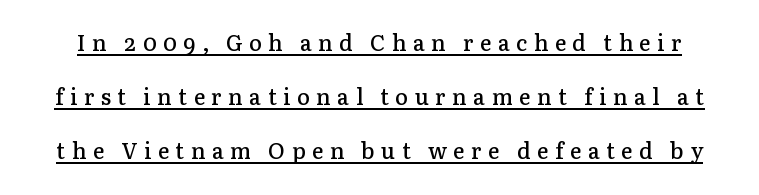
Tracking value appears strongly positive — letters spread wide. The vertical gap from one line to the next is large. Underline: present. Tall strokes in this sample are plumb rather than angled. Look at the stroke-to-counter ratio: somewhat heavy, a semibold.
